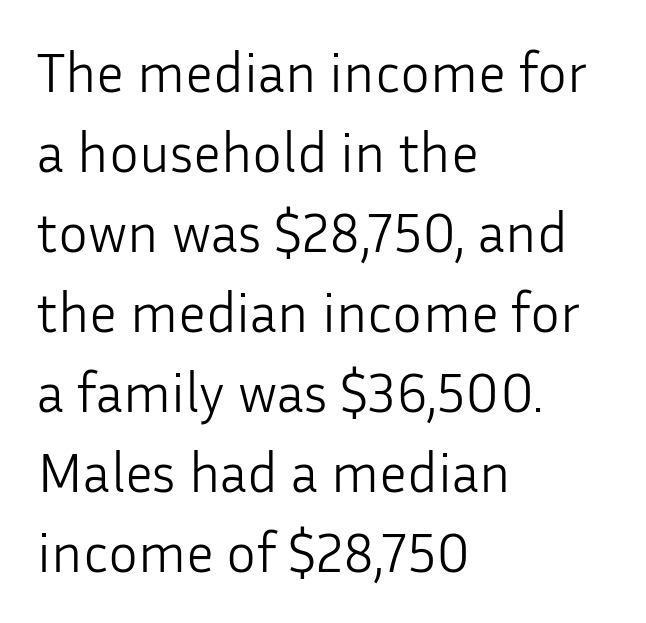
The image shows 56 px light sans-serif type, upright; set left-aligned, normal line spacing (1.43x), normal letter spacing, not underlined; low stroke contrast and a medium x-height.
